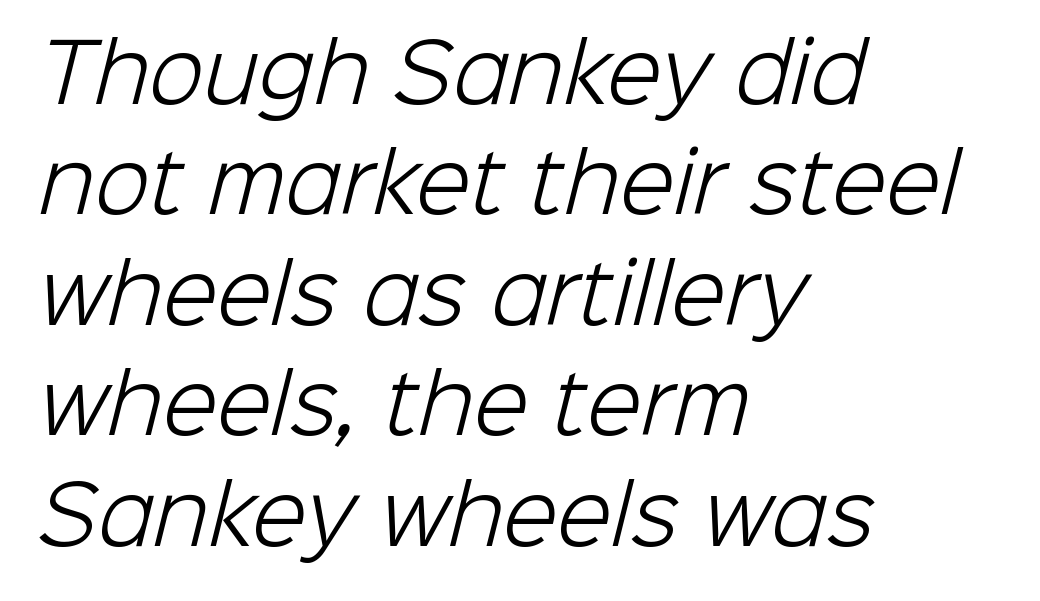
Is this a sans? Yes — the strokes have no serifs. In terms of leading, this rendering sits right in the middle. Only glyphs here, with clear space below each row. Tracking value appears to be zero — textbook default spacing. The typeface has the unassuming heft of standard copy or less. Note the varied advance widths — an 'i' is clearly narrower than an 'm'.
